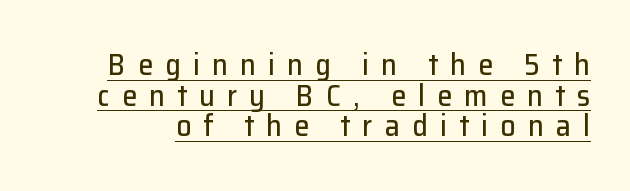
How would I describe the line gaps? Narrow and economical. The face used here is rendered with a markedly widened letterfit. A typesetter would label this face a sans. Beneath each row of characters lies a ruled line. These lines are rendered in a variable-pitch font.
